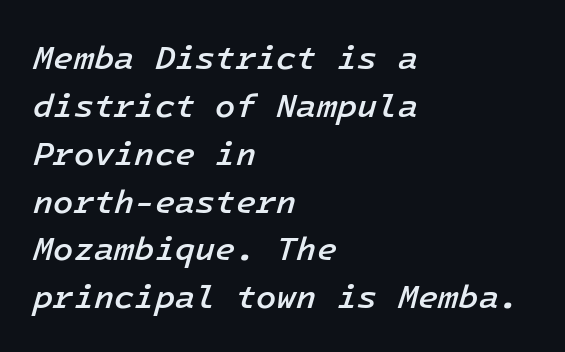
Q: Is the text bold? A: Semi-bold.
Q: Is the text italic (slanted)? A: Yes, it leans right by about 16 degrees.
Q: Is the text underlined? A: No.
Q: How is the paragraph aligned? A: Left-aligned.
Q: Is the spacing between letters normal or unusually wide? A: Normal.
Q: Is the spacing between lines tight, normal or loose? A: Normal.
Q: Width (condensed, normal, or wide)? A: Normal.
Q: Stroke contrast? A: Low.
Q: x-height? A: Medium.
